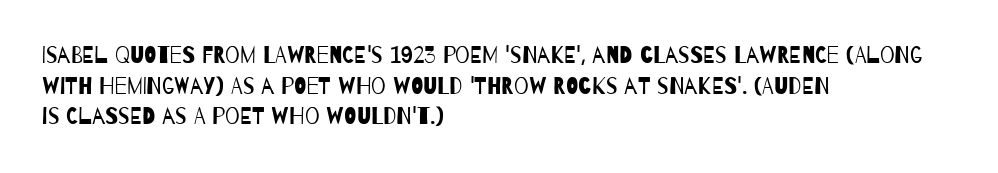
The image shows 23 px text type; set left-aligned, normal line spacing (1.33x), normal letter spacing, not underlined.
